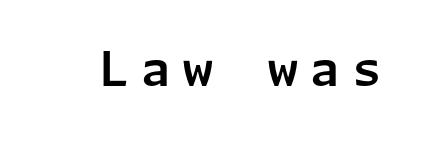
{"serif": "no", "italic": "no", "width": "normal", "stroke_contrast": "low", "x_height": "medium", "underline": "no", "letter_spacing": "wide", "letter_spacing_em": 0.26, "glyph_px": 48}
